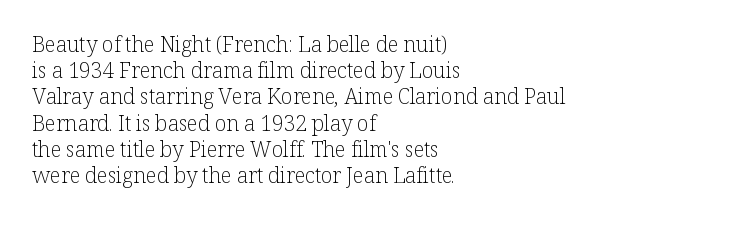
Q: Is the text bold? A: No.
Q: Is the text italic (slanted)? A: No, it is upright.
Q: Is the text underlined? A: No.
Q: How is the paragraph aligned? A: Left-aligned.
Q: Is the spacing between letters normal or unusually wide? A: Normal.
Q: Is the spacing between lines tight, normal or loose? A: Normal.
